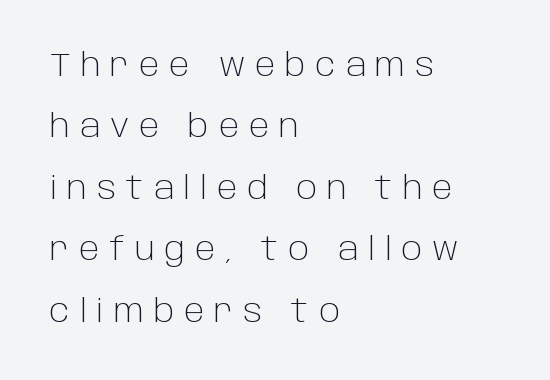
{"serif": "no", "italic": "no", "bold": "no", "weight": "light", "width": "normal", "stroke_contrast": "low", "x_height": "large", "monospaced": "no", "underline": "no", "align": "left", "line_spacing": "loose", "line_spacing_ratio": 1.92, "letter_spacing": "wide", "letter_spacing_em": 0.31, "glyph_px": 32}
